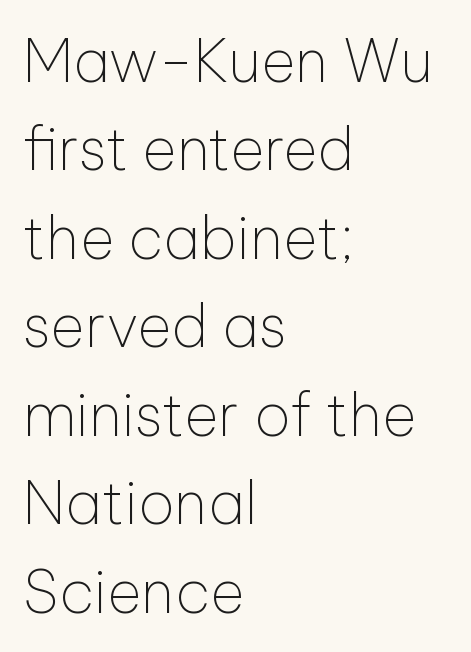
{"serif": "no", "italic": "no", "bold": "no", "weight": "thin", "width": "normal", "stroke_contrast": "low", "x_height": "medium", "monospaced": "no", "underline": "no", "align": "left", "line_spacing": "normal", "line_spacing_ratio": 1.5, "letter_spacing": "normal", "letter_spacing_em": 0.0, "glyph_px": 59}
